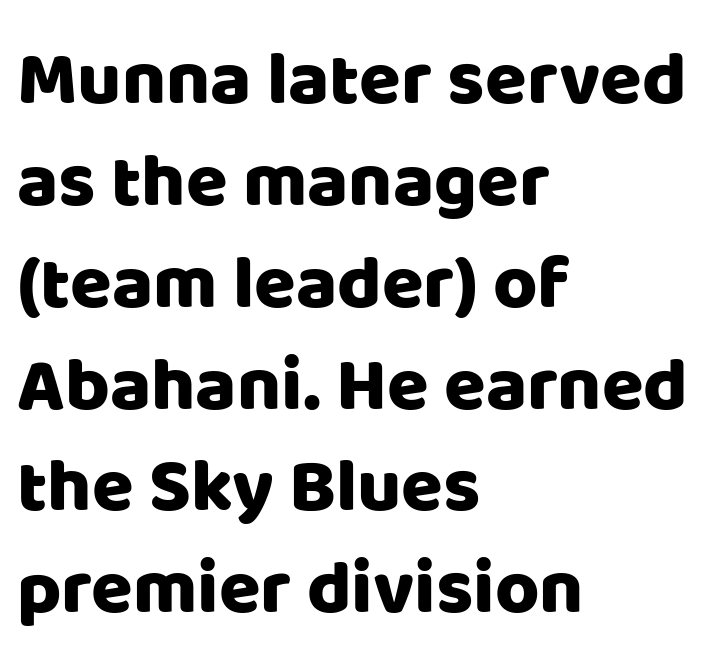
The glyphs in this specimen are sans serif. You could not count columns in this text — the font is proportionally spaced. Glance below the letters and you will spot only blank space. The lines are quadded left. Vertical strokes here are truly vertical.
